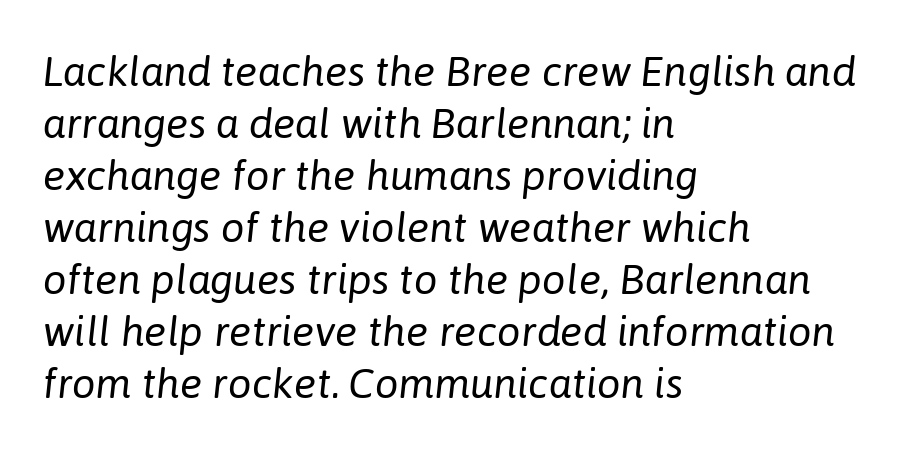
Q: Is the text bold? A: No.
Q: Is the text italic (slanted)? A: Yes, it leans right by about 6 degrees.
Q: Is the text underlined? A: No.
Q: How is the paragraph aligned? A: Left-aligned.
Q: Is the spacing between letters normal or unusually wide? A: Normal.
Q: Width (condensed, normal, or wide)? A: Normal.
Q: Stroke contrast? A: Low.
Q: x-height? A: Medium.
Q: Monospaced? A: No.
